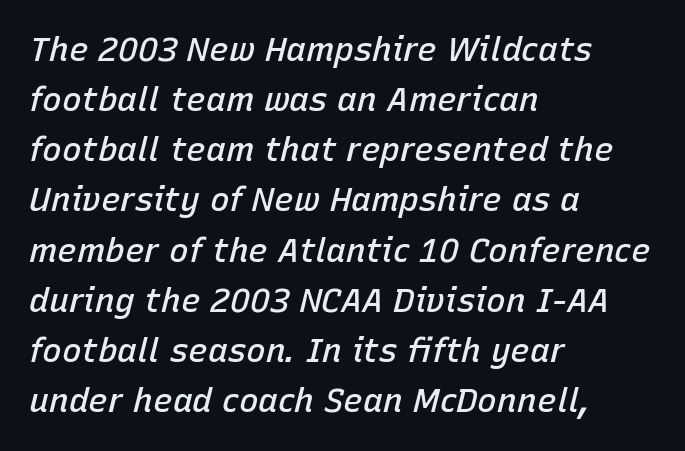
{"italic": "yes", "lean": "right", "slant_degrees": 15, "bold": "semi", "weight": "semibold", "width": "normal", "stroke_contrast": "low", "x_height": "medium", "monospaced": "no", "underline": "no", "align": "left", "line_spacing": "normal", "line_spacing_ratio": 1.52, "letter_spacing": "normal", "letter_spacing_em": 0.0, "glyph_px": 33}
